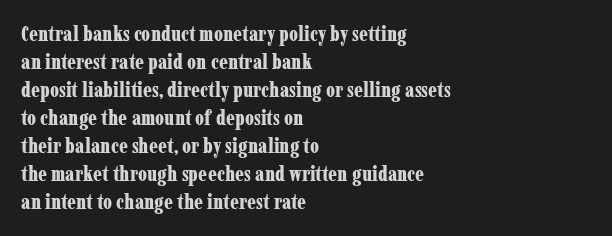
The image shows 21 px bold type, upright; set left-aligned, normal line spacing (1.33x), normal letter spacing, not underlined.
